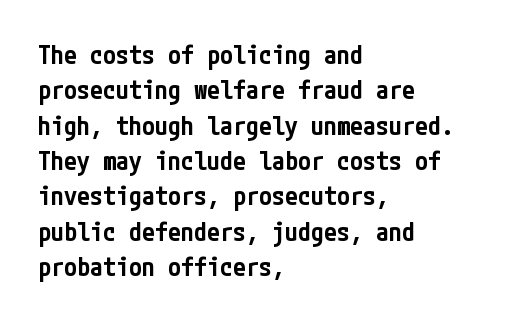
Q: Is the text bold? A: Semi-bold.
Q: Is the text italic (slanted)? A: No, it is upright.
Q: Is the text underlined? A: No.
Q: How is the paragraph aligned? A: Left-aligned.
Q: Is the spacing between letters normal or unusually wide? A: Normal.
Q: Is the spacing between lines tight, normal or loose? A: Normal.
